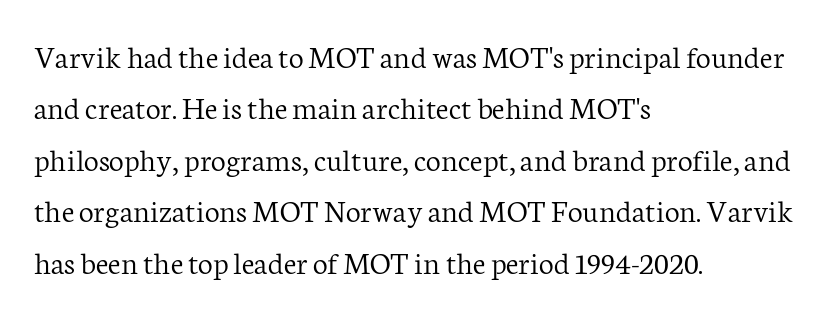
{"serif": "yes", "italic": "no", "bold": "no", "weight": "light", "width": "normal", "stroke_contrast": "low", "x_height": "medium", "monospaced": "no", "underline": "no", "align": "left", "line_spacing": "normal", "line_spacing_ratio": 1.56, "letter_spacing": "normal", "letter_spacing_em": 0.0, "glyph_px": 33}
